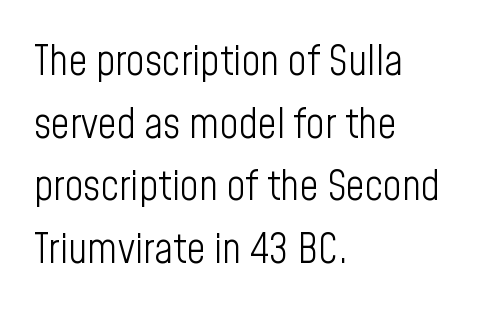
Q: Is the text bold? A: No.
Q: Is the text italic (slanted)? A: No, it is upright.
Q: Is the typeface a serif or a sans-serif typeface? A: Sans-serif.
Q: Is the text underlined? A: No.
Q: How is the paragraph aligned? A: Left-aligned.
Q: Is the spacing between letters normal or unusually wide? A: Normal.
Q: Is the spacing between lines tight, normal or loose? A: Normal.
Q: Width (condensed, normal, or wide)? A: Condensed.
Q: Stroke contrast? A: Low.
Q: x-height? A: Medium.
Q: Monospaced? A: No.
